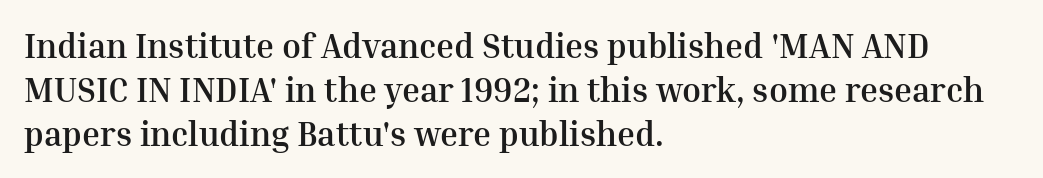
Q: Is the text bold? A: Yes.
Q: Is the text italic (slanted)? A: No, it is upright.
Q: Is the typeface a serif or a sans-serif typeface? A: Serif.
Q: Is the text underlined? A: No.
Q: How is the paragraph aligned? A: Left-aligned.
Q: Is the spacing between letters normal or unusually wide? A: Normal.
Q: Is the spacing between lines tight, normal or loose? A: Normal.
Q: Width (condensed, normal, or wide)? A: Normal.
Q: Stroke contrast? A: Medium.
Q: x-height? A: Medium.
Q: Monospaced? A: No.
